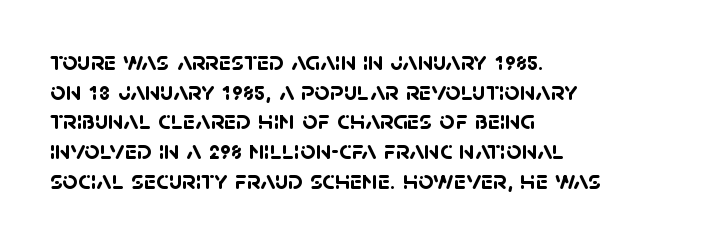
Q: Is the text bold? A: Yes.
Q: Is the text underlined? A: No.
Q: How is the paragraph aligned? A: Left-aligned.
Q: Is the spacing between letters normal or unusually wide? A: Normal.
Q: Is the spacing between lines tight, normal or loose? A: Tight.
